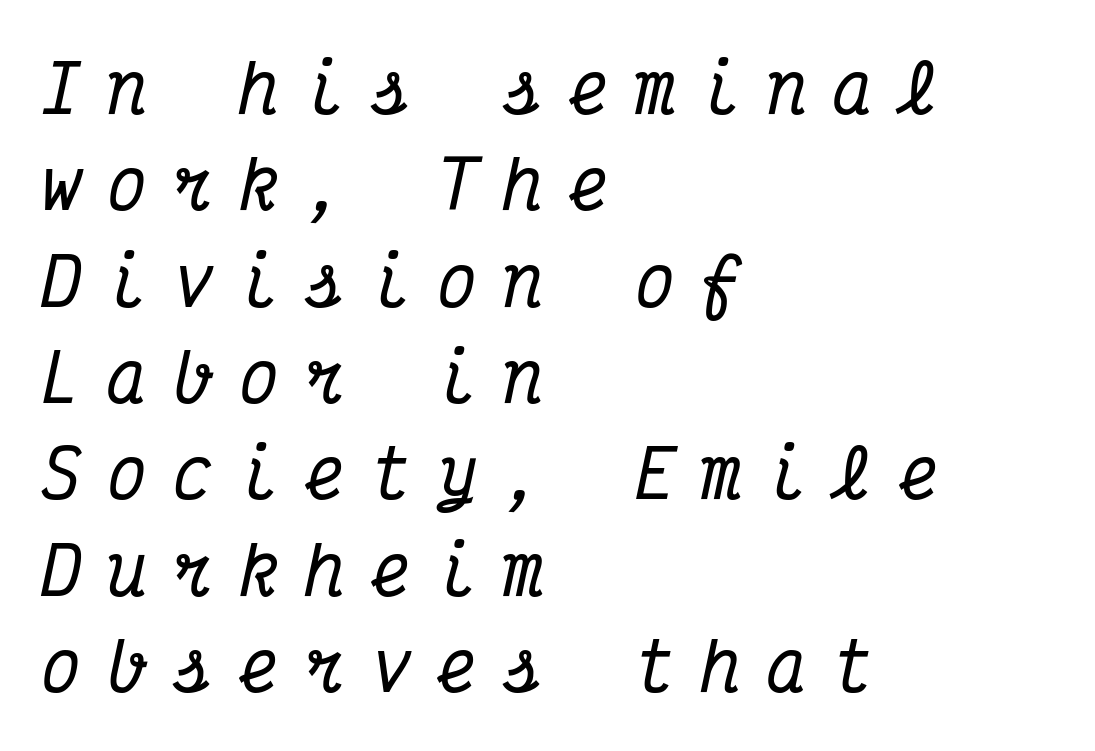
Q: Is the text italic (slanted)? A: Yes, it leans right by about 12 degrees.
Q: Is the typeface a serif or a sans-serif typeface? A: Serif.
Q: Is the text underlined? A: No.
Q: How is the paragraph aligned? A: Left-aligned.
Q: Is the spacing between letters normal or unusually wide? A: Unusually wide.
Q: Is the spacing between lines tight, normal or loose? A: Normal.
Q: Width (condensed, normal, or wide)? A: Condensed.
Q: Stroke contrast? A: Medium.
Q: x-height? A: Medium.
Q: Monospaced? A: Yes.
